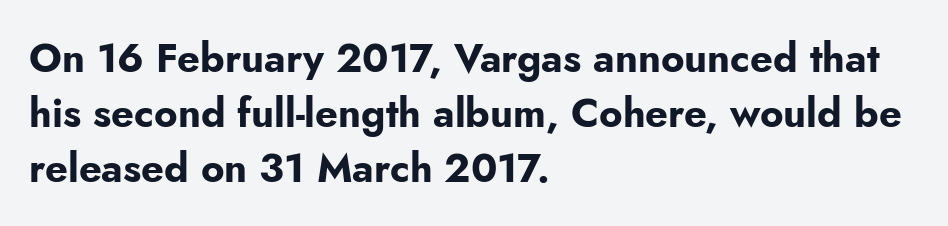
Q: Is the text bold? A: Yes.
Q: Is the text italic (slanted)? A: No, it is upright.
Q: Is the typeface a serif or a sans-serif typeface? A: Sans-serif.
Q: Is the text underlined? A: No.
Q: How is the paragraph aligned? A: Left-aligned.
Q: Is the spacing between letters normal or unusually wide? A: Normal.
Q: Is the spacing between lines tight, normal or loose? A: Normal.
Q: Width (condensed, normal, or wide)? A: Normal.
Q: Stroke contrast? A: Low.
Q: x-height? A: Small.
Q: Monospaced? A: No.
